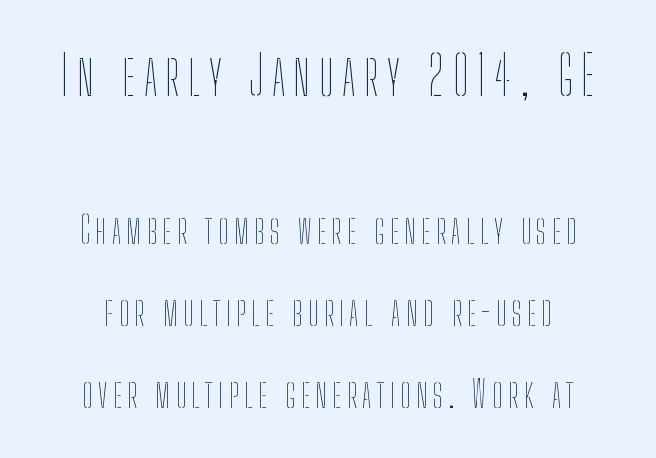
The image shows 55 px thin, condensed type, upright; set loose line spacing (2.22x), not underlined; the first (top) block is 1.49x larger; low stroke contrast and a medium x-height.
